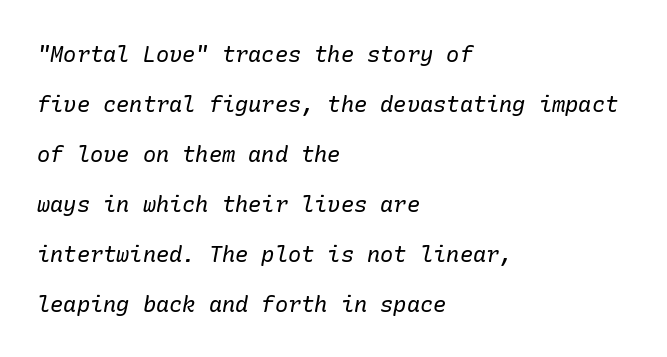
{"italic": "yes", "lean": "right", "slant_degrees": 10, "bold": "no", "underline": "no", "align": "left", "line_spacing": "loose", "line_spacing_ratio": 2.27, "letter_spacing": "normal", "letter_spacing_em": 0.0, "glyph_px": 22}
